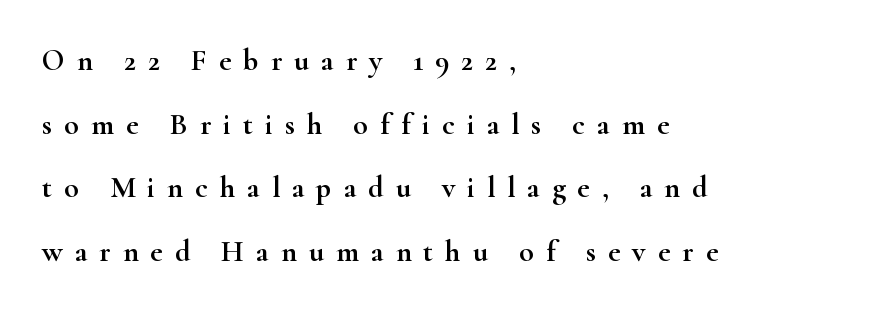
The image shows 30 px wide serif type, upright; set left-aligned, loose line spacing (2.12x), unusually wide letter spacing (+0.4 em), not underlined; high stroke contrast and a small x-height.
